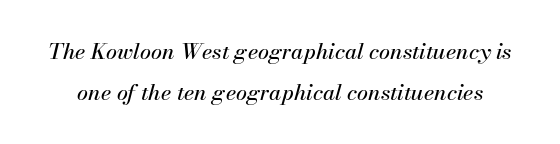
The image shows 22 px text type, italic (leaning right); set line spacing 1.87x, normal letter spacing, not underlined.
